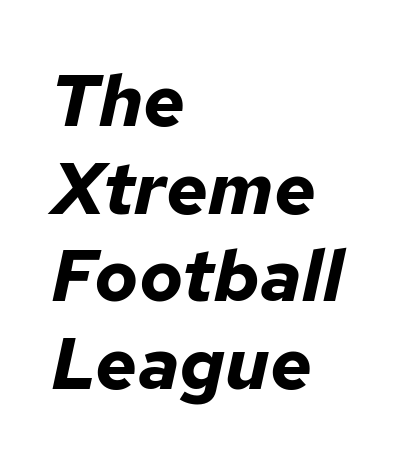
The image shows 73 px bold type, italic (leaning right); set left-aligned, line spacing 1.2x, normal letter spacing, not underlined; low stroke contrast and a medium x-height.
